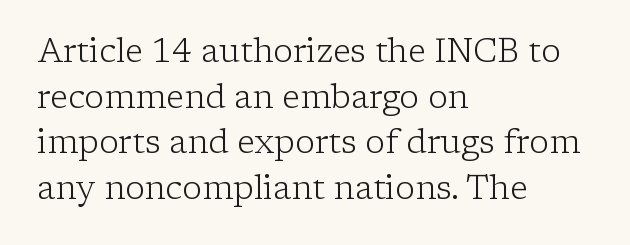
Q: Is the text bold? A: No.
Q: Is the text italic (slanted)? A: No, it is upright.
Q: Is the typeface a serif or a sans-serif typeface? A: Serif.
Q: Is the text underlined? A: No.
Q: How is the paragraph aligned? A: Left-aligned.
Q: Is the spacing between letters normal or unusually wide? A: Normal.
Q: Is the spacing between lines tight, normal or loose? A: Normal.
Q: Width (condensed, normal, or wide)? A: Normal.
Q: Stroke contrast? A: Low.
Q: x-height? A: Medium.
Q: Monospaced? A: No.
